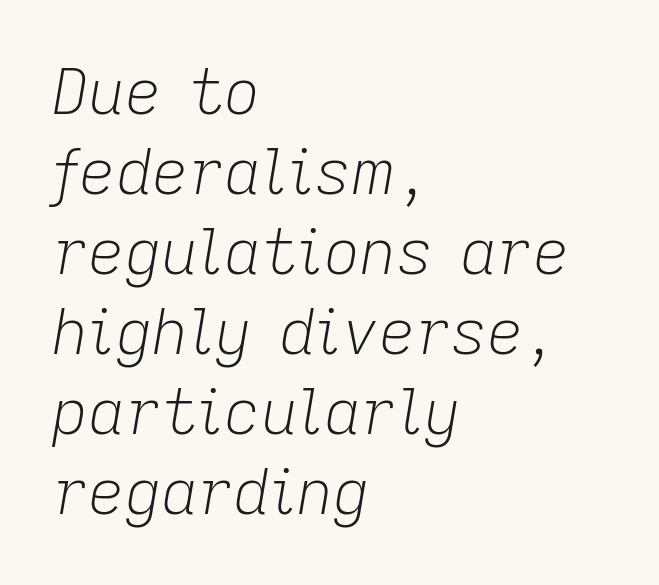
The letterforms sit at book weight or below. One-word summary of the alignment: left. There is no visible air inserted between adjacent glyphs. Beneath every word, the page is bare.
